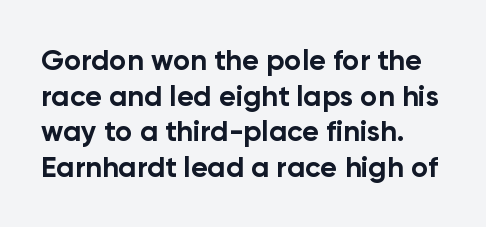
The image shows 29 px bold sans-serif type, upright; set line spacing 1.23x, normal letter spacing, not underlined; low stroke contrast and a medium x-height.
